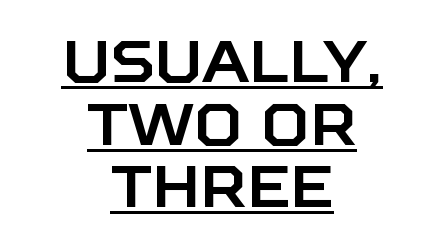
{"serif": "no", "italic": "no", "width": "normal", "stroke_contrast": "low", "x_height": "large", "monospaced": "no", "underline": "yes", "align": "center", "line_spacing": "tight", "line_spacing_ratio": 1.06, "letter_spacing": "normal", "letter_spacing_em": 0.0, "glyph_px": 59}
